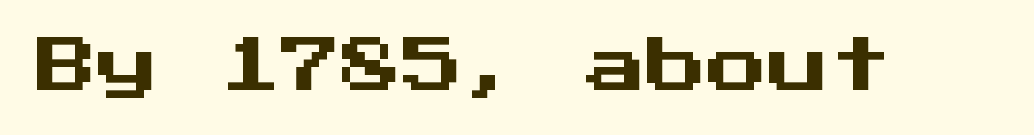
Each letter, wide or thin by design, is forced into the same width here. Serifs: no, the terminals of the letterforms are clean. Clear beneath every line of the passage. Students, note that the glyphs here touch the page at normal intervals.
